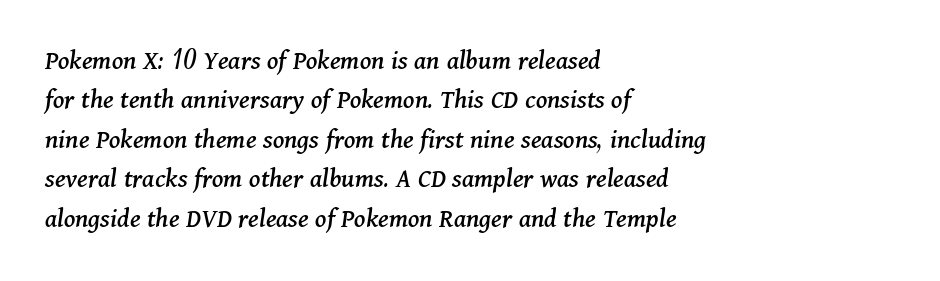
The image shows 28 px serif type, italic (leaning right); set left-aligned, normal line spacing (1.41x), normal letter spacing, not underlined; medium stroke contrast and a medium x-height.
